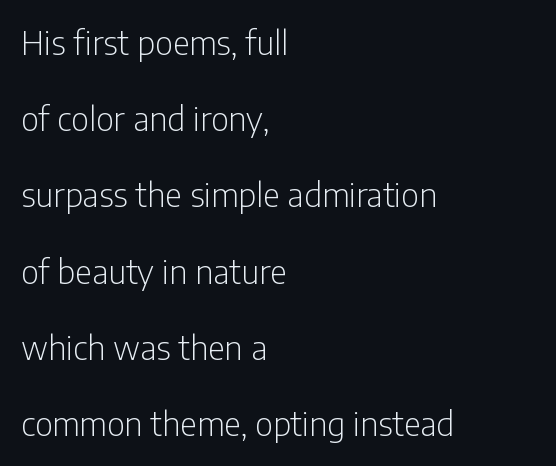
Q: Is the text bold? A: No.
Q: Is the text italic (slanted)? A: No, it is upright.
Q: Is the typeface a serif or a sans-serif typeface? A: Sans-serif.
Q: Is the text underlined? A: No.
Q: How is the paragraph aligned? A: Left-aligned.
Q: Is the spacing between letters normal or unusually wide? A: Normal.
Q: Is the spacing between lines tight, normal or loose? A: Loose.
Q: Width (condensed, normal, or wide)? A: Condensed.
Q: Stroke contrast? A: Low.
Q: x-height? A: Medium.
Q: Monospaced? A: No.
